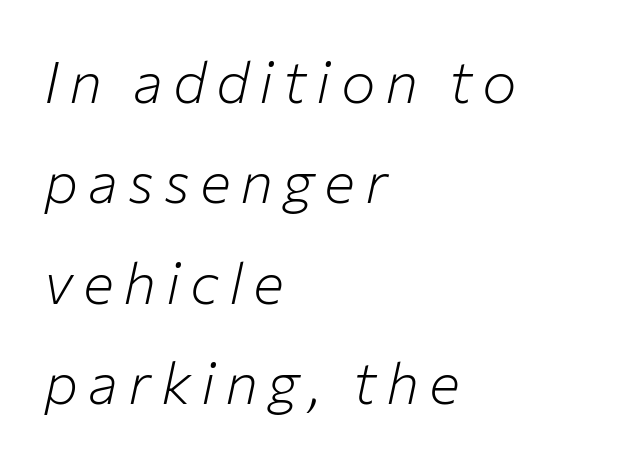
Q: Is the text bold? A: No.
Q: Is the text italic (slanted)? A: Yes, it leans right by about 12 degrees.
Q: Is the text underlined? A: No.
Q: How is the paragraph aligned? A: Left-aligned.
Q: Width (condensed, normal, or wide)? A: Normal.
Q: Stroke contrast? A: Low.
Q: x-height? A: Medium.
Q: Monospaced? A: No.
